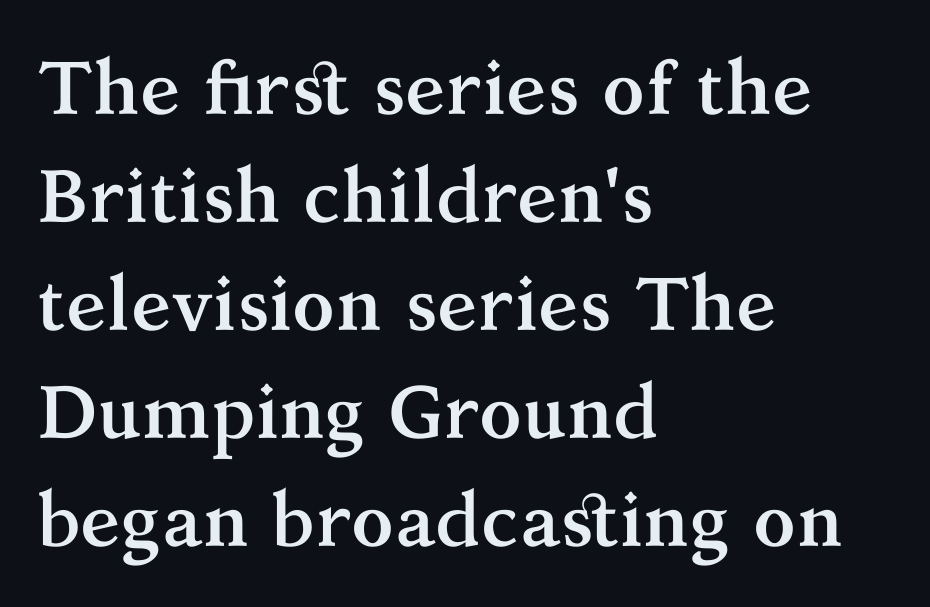
Horizontally, the lines are justified to the leading edge only. The space between consecutive lines is moderate. Between one letter and the next there's only the usual sliver of space. Quick note: not italic, upright.
